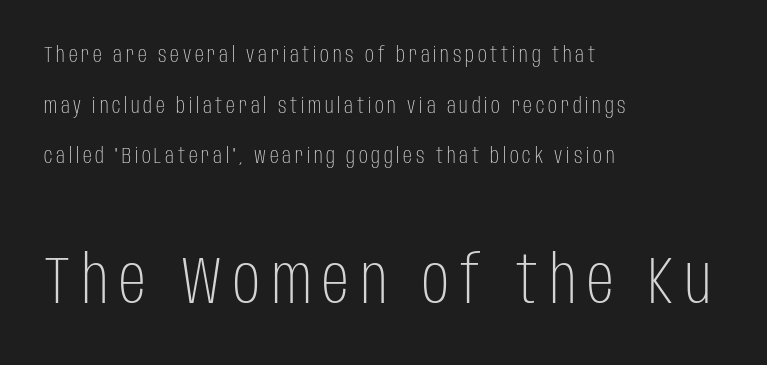
A typesetter would label this face a sans. The strip under each line holds only bare page. Stems and bowls with no extra thickness — not bold. Line starts are locked; line ends wander. Vertical spacing — loose. Type size steps up from the first block to the second.
